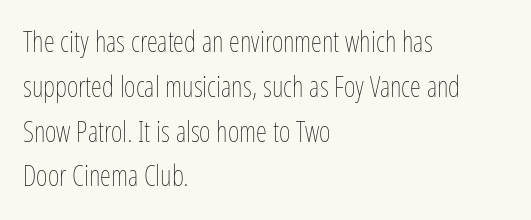
The image shows 28 px thin, condensed type, upright; set left-aligned, normal line spacing (1.6x), normal letter spacing, not underlined; low stroke contrast and a medium x-height.
